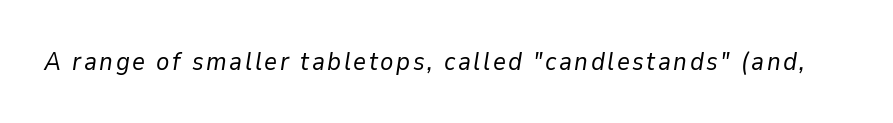
Q: Is the text bold? A: No.
Q: Is the text italic (slanted)? A: Yes, it leans right by about 9 degrees.
Q: Is the text underlined? A: No.
